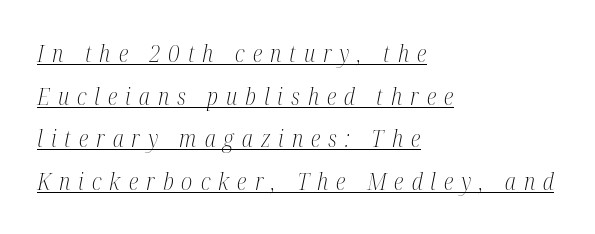
{"italic": "yes", "lean": "right", "slant_degrees": 12, "bold": "no", "underline": "yes", "align": "left", "line_spacing_ratio": 1.85, "letter_spacing": "wide", "letter_spacing_em": 0.35, "glyph_px": 23}
